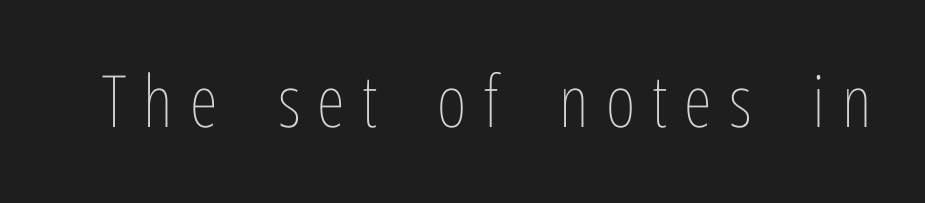
Q: Is the text bold? A: No.
Q: Is the text italic (slanted)? A: No, it is upright.
Q: Is the text underlined? A: No.
Q: Is the spacing between letters normal or unusually wide? A: Unusually wide.
Q: Width (condensed, normal, or wide)? A: Condensed.
Q: Stroke contrast? A: Low.
Q: x-height? A: Medium.
Q: Monospaced? A: No.
